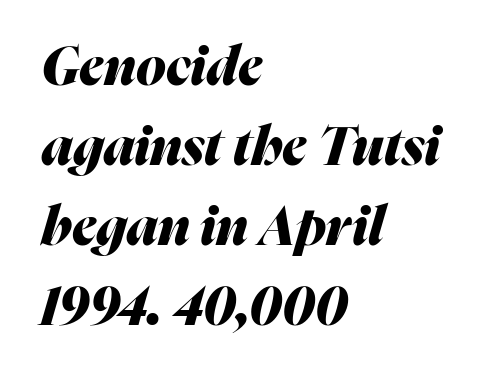
Q: Is the text bold? A: Yes.
Q: Is the text italic (slanted)? A: Yes, it leans right by about 16 degrees.
Q: Is the text underlined? A: No.
Q: How is the paragraph aligned? A: Left-aligned.
Q: Is the spacing between letters normal or unusually wide? A: Normal.
Q: Is the spacing between lines tight, normal or loose? A: Normal.
Q: Width (condensed, normal, or wide)? A: Normal.
Q: Stroke contrast? A: Medium.
Q: x-height? A: Medium.
Q: Monospaced? A: No.
